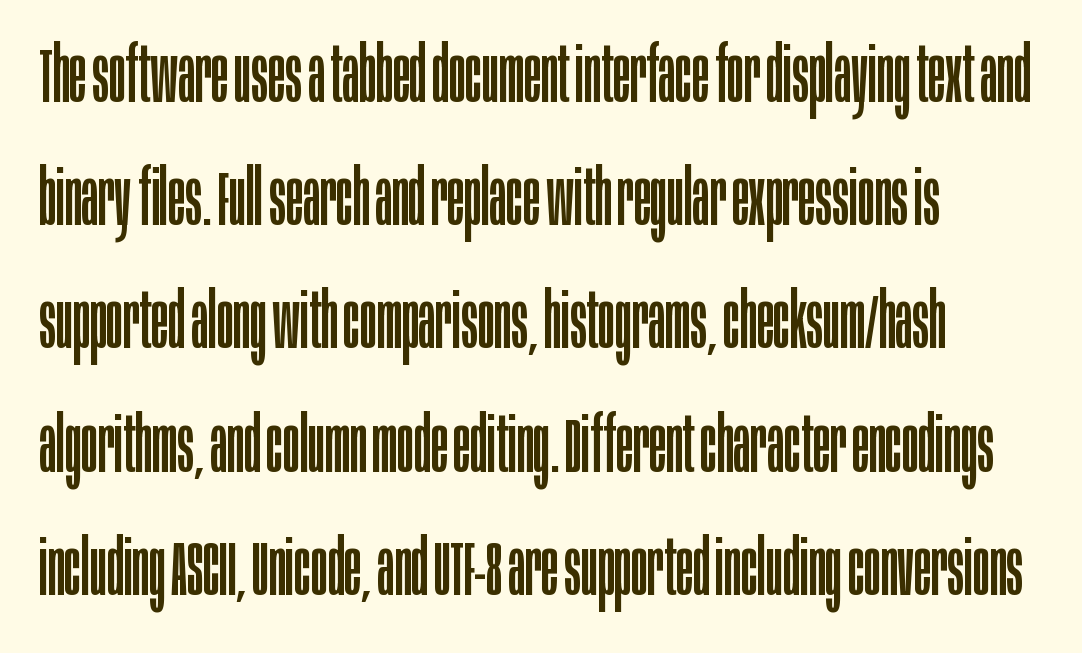
The image shows 78 px regular-weight, condensed sans-serif type, upright; set left-aligned, normal line spacing (1.58x), normal letter spacing, not underlined; low stroke contrast and a large x-height.
